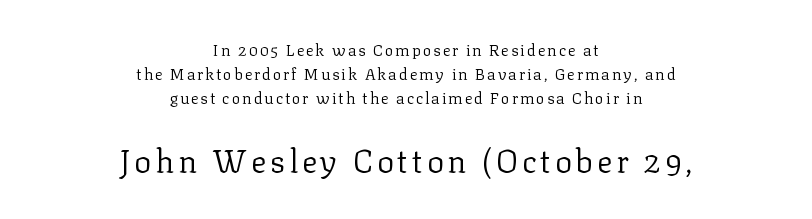
The typesetter chose a symmetrical, centered arrangement here. The space directly below the letters is spotless. In terms of posture, this sample is upright. A typesetter would call this leading conventional body-copy spacing. Weight: not bold — regular or lighter.
